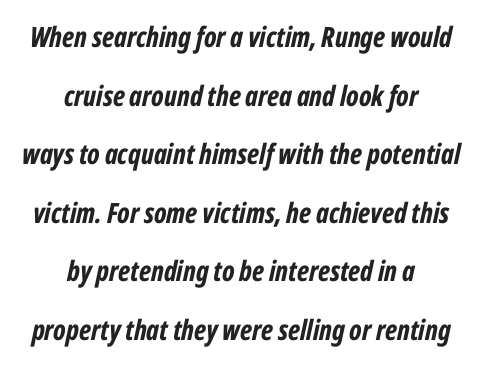
Q: Is the text bold? A: Yes.
Q: Is the text italic (slanted)? A: Yes, it leans right by about 12 degrees.
Q: Is the text underlined? A: No.
Q: How is the paragraph aligned? A: Centered.
Q: Is the spacing between letters normal or unusually wide? A: Normal.
Q: Is the spacing between lines tight, normal or loose? A: Loose.
Q: Width (condensed, normal, or wide)? A: Condensed.
Q: Stroke contrast? A: Low.
Q: x-height? A: Medium.
Q: Monospaced? A: No.
